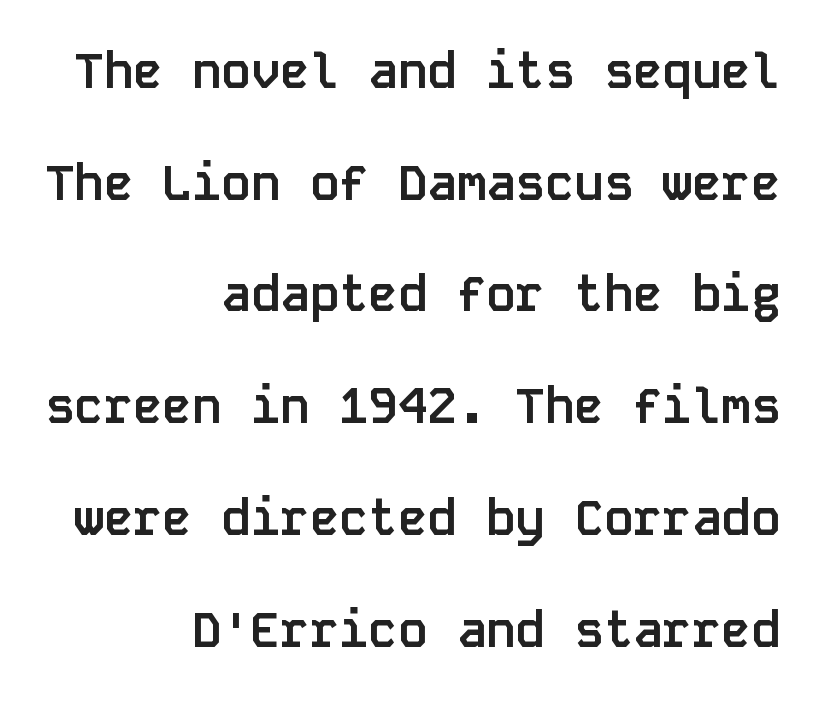
Q: Is the text bold? A: Yes.
Q: Is the text italic (slanted)? A: No, it is upright.
Q: Is the typeface a serif or a sans-serif typeface? A: Sans-serif.
Q: Is the text underlined? A: No.
Q: How is the paragraph aligned? A: Right-aligned.
Q: Is the spacing between letters normal or unusually wide? A: Normal.
Q: Is the spacing between lines tight, normal or loose? A: Loose.
Q: Width (condensed, normal, or wide)? A: Normal.
Q: Stroke contrast? A: Low.
Q: x-height? A: Large.
Q: Monospaced? A: Yes.
